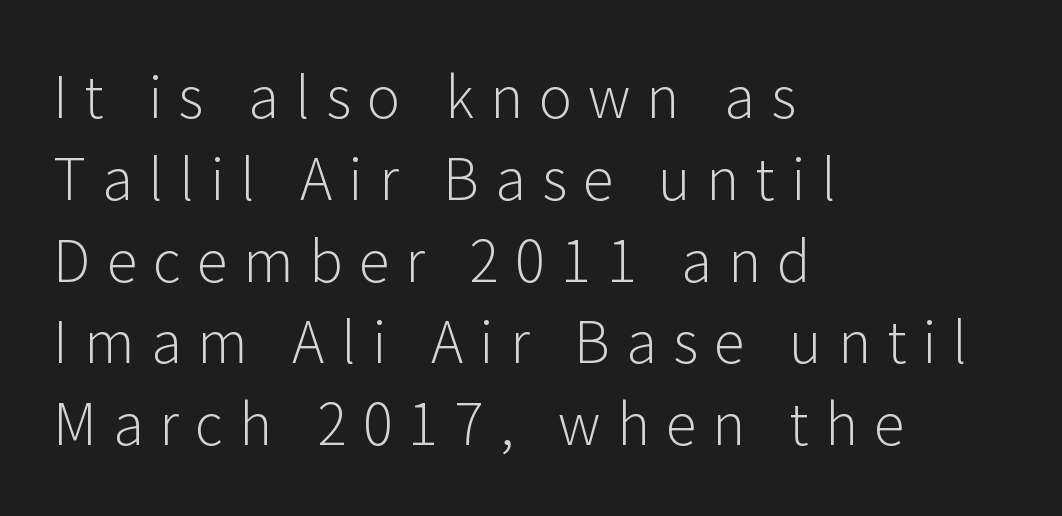
These lines are rendered in a variable-pitch font. The passage shown has open, widely tracked lettering throughout. This rendering uses left alignment, leaving the right contour irregular. Weight: in the light-to-regular range. Descenders hang freely into open space.
